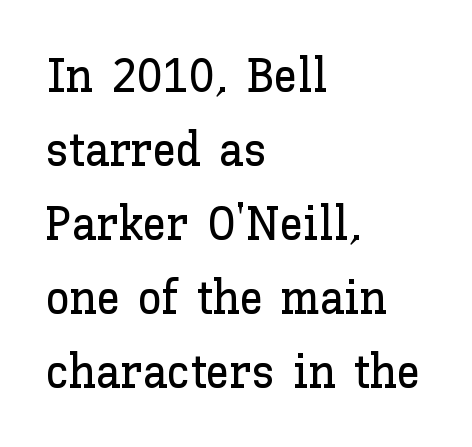
{"italic": "no", "width": "normal", "stroke_contrast": "low", "x_height": "medium", "monospaced": "no", "underline": "no", "align": "left", "line_spacing": "normal", "line_spacing_ratio": 1.54, "letter_spacing": "normal", "letter_spacing_em": 0.0, "glyph_px": 48}
